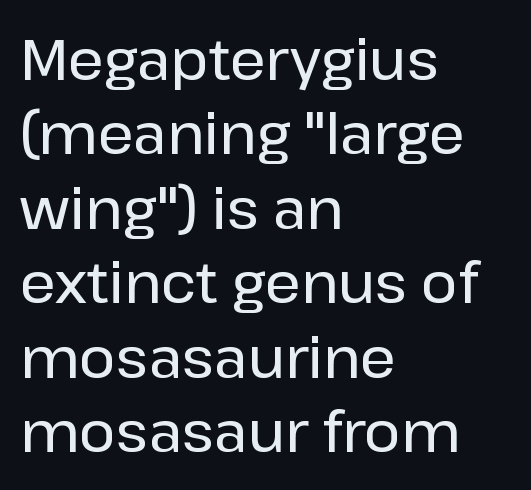
Q: Is the text italic (slanted)? A: No, it is upright.
Q: Is the typeface a serif or a sans-serif typeface? A: Sans-serif.
Q: Is the text underlined? A: No.
Q: How is the paragraph aligned? A: Left-aligned.
Q: Is the spacing between letters normal or unusually wide? A: Normal.
Q: Is the spacing between lines tight, normal or loose? A: Normal.
Q: Width (condensed, normal, or wide)? A: Normal.
Q: Stroke contrast? A: Low.
Q: x-height? A: Medium.
Q: Monospaced? A: No.
